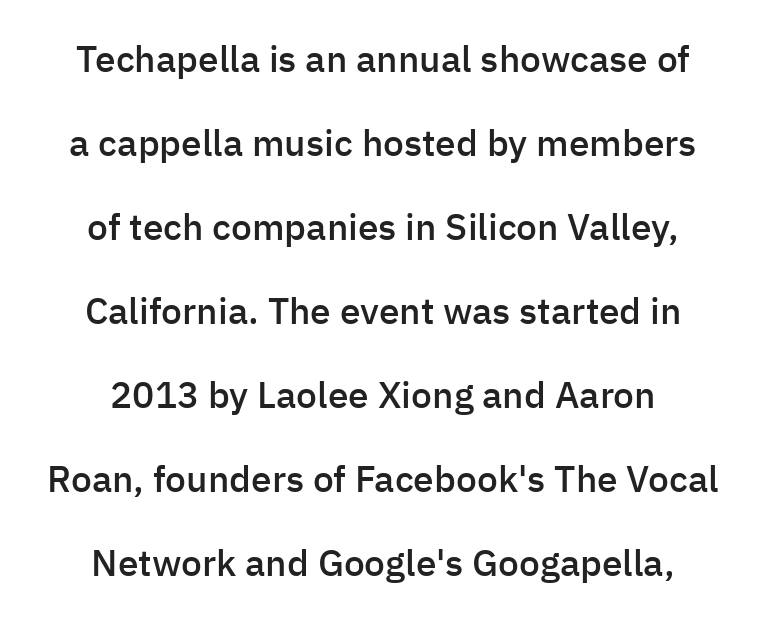
Q: Is the text bold? A: Semi-bold.
Q: Is the text italic (slanted)? A: No, it is upright.
Q: Is the typeface a serif or a sans-serif typeface? A: Sans-serif.
Q: Is the text underlined? A: No.
Q: How is the paragraph aligned? A: Centered.
Q: Is the spacing between letters normal or unusually wide? A: Normal.
Q: Is the spacing between lines tight, normal or loose? A: Loose.
Q: Width (condensed, normal, or wide)? A: Normal.
Q: Stroke contrast? A: Low.
Q: x-height? A: Medium.
Q: Monospaced? A: No.
